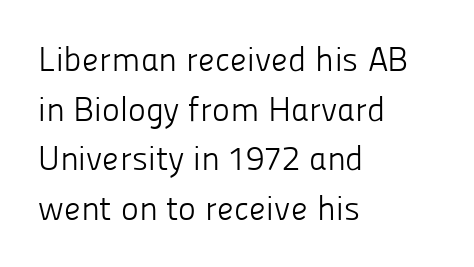
{"serif": "no", "italic": "no", "bold": "no", "weight": "light", "width": "normal", "stroke_contrast": "low", "x_height": "medium", "monospaced": "no", "underline": "no", "align": "left", "line_spacing": "normal", "line_spacing_ratio": 1.46, "letter_spacing": "normal", "letter_spacing_em": 0.0, "glyph_px": 34}
